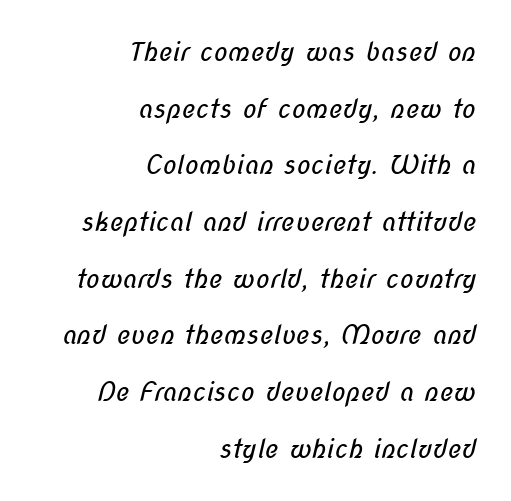
Q: Is the text bold? A: No.
Q: Is the text underlined? A: No.
Q: How is the paragraph aligned? A: Right-aligned.
Q: Is the spacing between letters normal or unusually wide? A: Normal.
Q: Is the spacing between lines tight, normal or loose? A: Loose.
